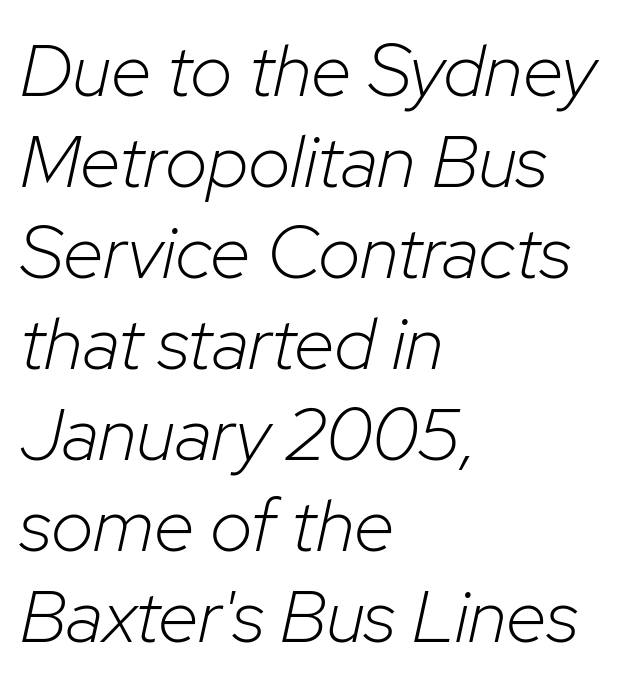
It's the slanting kind of type. The paragraph has a hard left edge and a soft right edge. Unmarked baselines from the first word to the last. The letters look calm and open, with moderate or lighter stems.
